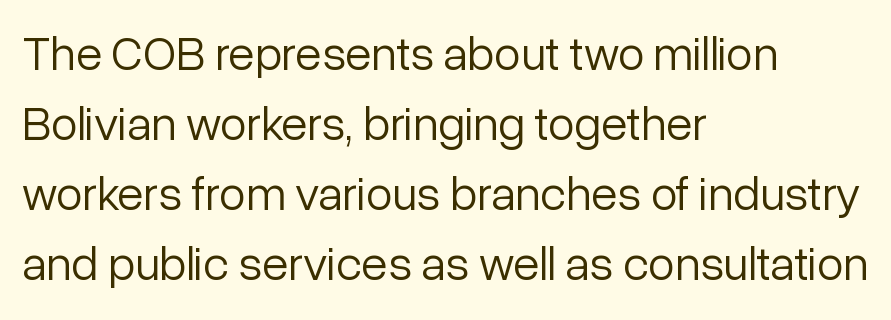
{"serif": "no", "italic": "no", "bold": "no", "weight": "light", "width": "normal", "stroke_contrast": "low", "x_height": "medium", "monospaced": "no", "underline": "no", "align": "left", "line_spacing": "normal", "line_spacing_ratio": 1.46, "letter_spacing": "normal", "letter_spacing_em": 0.0, "glyph_px": 48}
